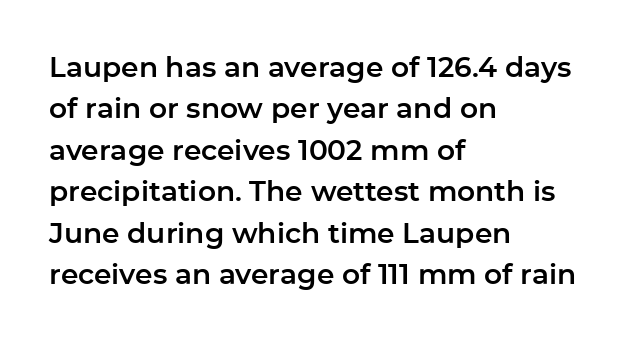
The image shows 28 px sans-serif type, upright; set left-aligned, normal line spacing (1.48x), normal letter spacing, not underlined; low stroke contrast and a medium x-height.
